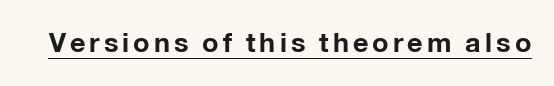
This is heavy type, rendered in bold. Tall strokes in this sample are plumb rather than angled. The lettering is marked with a stroke running underneath it.
